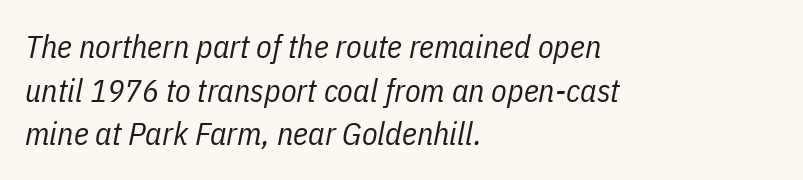
The image shows 32 px regular-weight, condensed type, italic (leaning right); set left-aligned, normal line spacing (1.36x), normal letter spacing, not underlined; low stroke contrast and a medium x-height.
